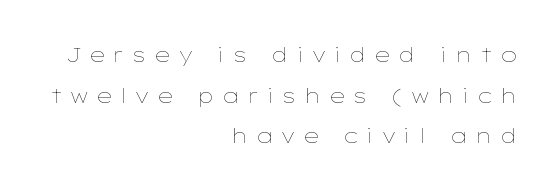
A clean baseline with only descenders dipping below it. Regarding leading, the lines here are spaced well apart. Every character sits straight up, as roman type does. In CSS terms this would be text-align: right. This is not heavy type; no bold has been used. In terms of letterspacing, this is a distinctly airy, spread setting.
